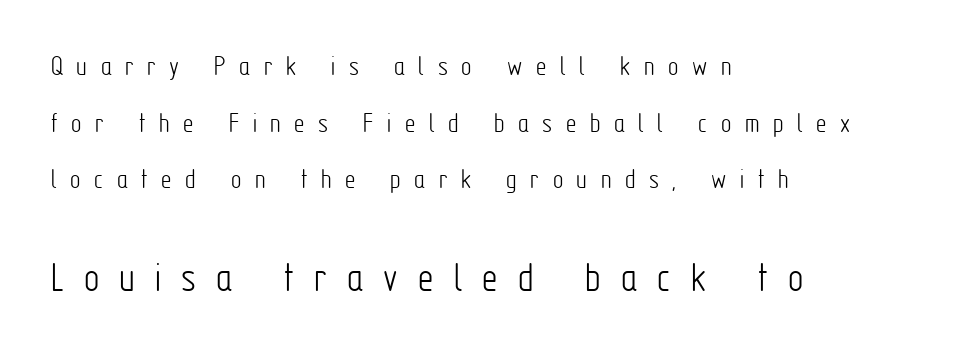
Descender tails drop into unmarked territory. These lines are composed in type without serifs. These two chunks differ in scale, with the bottom chunk taking the larger measure. The letters advance in unequal steps, a hallmark of proportional type. All the whitespace from short lines collects on the right.
